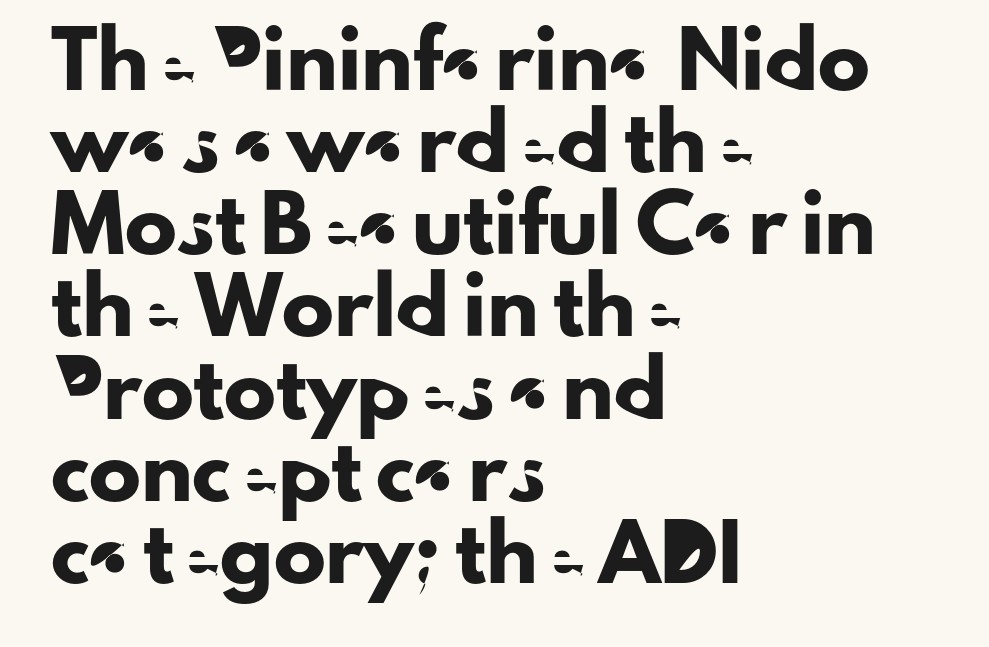
Note the varied advance widths — an 'i' is clearly narrower than an 'm'. No feet cap the strokes, marking this as sans-serif type. Style check: upright. The face used here is rendered with its standard letterfit.
